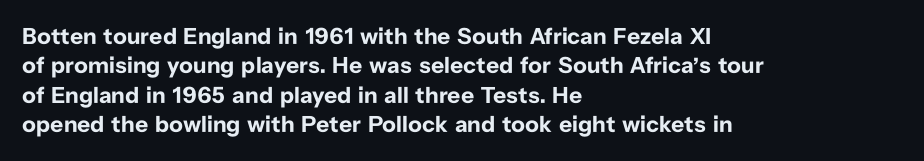
In terms of posture, this sample is upright. Whoever set this chose a conventional vertical rhythm. The space directly below the letters is spotless. A typesetter would call this zero additional tracking.
